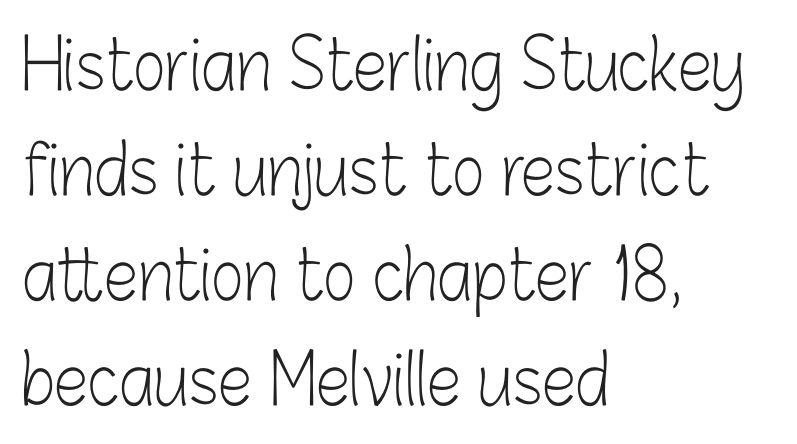
Serifs: no, the terminals of the letterforms are clean. Plain, unruled lines of type. In CSS terms this would be text-align: left. No chunkiness to these letters — they're not bold.
